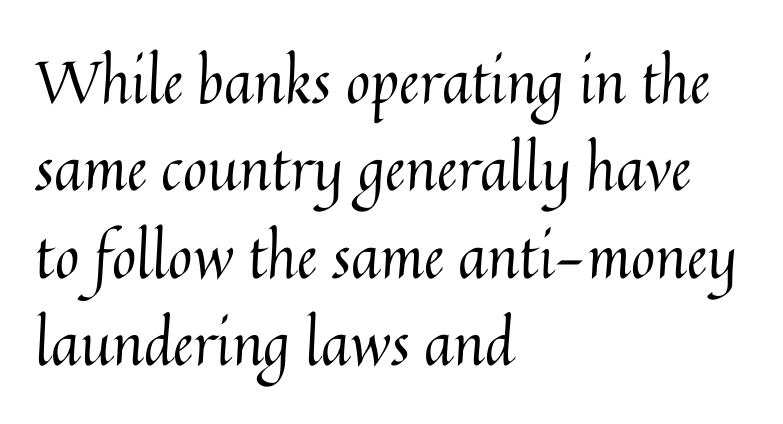
{"bold": "no", "weight": "regular", "width": "normal", "stroke_contrast": "medium", "x_height": "medium", "monospaced": "no", "underline": "no", "align": "left", "line_spacing": "normal", "line_spacing_ratio": 1.48, "letter_spacing": "normal", "letter_spacing_em": 0.0, "glyph_px": 59}
